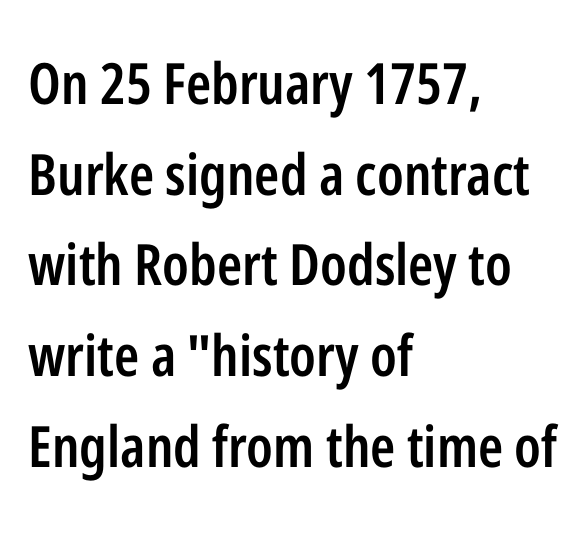
Q: Is the text bold? A: Semi-bold.
Q: Is the text italic (slanted)? A: No, it is upright.
Q: Is the typeface a serif or a sans-serif typeface? A: Sans-serif.
Q: Is the text underlined? A: No.
Q: How is the paragraph aligned? A: Left-aligned.
Q: Is the spacing between letters normal or unusually wide? A: Normal.
Q: Is the spacing between lines tight, normal or loose? A: Normal.
Q: Width (condensed, normal, or wide)? A: Condensed.
Q: Stroke contrast? A: Low.
Q: x-height? A: Medium.
Q: Monospaced? A: No.
